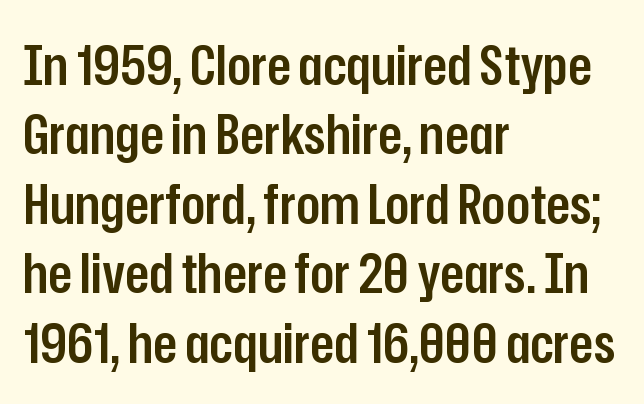
Notice how the passage keeps a crisp vertical edge on the left only. You can tell from the bare stems that sans-serif type was used. The face used here is proportionally spaced, like ordinary book or web type. No extra tracking has been applied to these lines. It's the straight-up-and-down kind of type. Firm but not heavy-handed strokes: this text is semibold.
